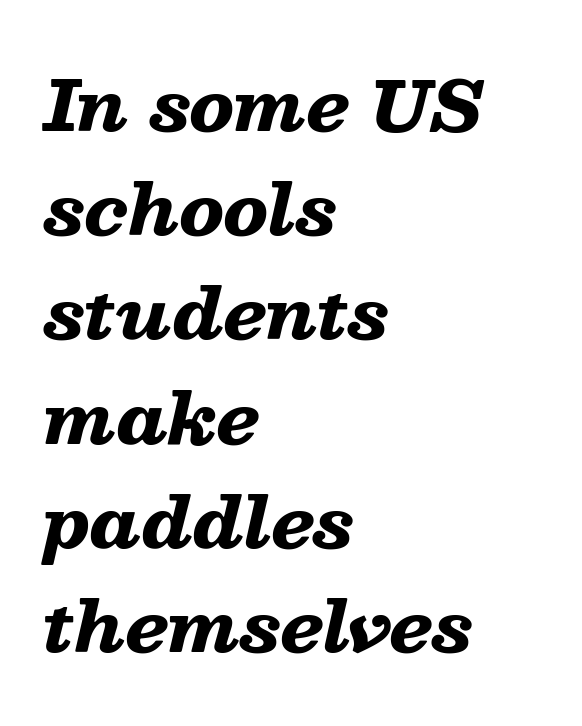
Q: Is the text bold? A: Yes.
Q: Is the text italic (slanted)? A: Yes, it leans right by about 13 degrees.
Q: Is the text underlined? A: No.
Q: How is the paragraph aligned? A: Left-aligned.
Q: Is the spacing between letters normal or unusually wide? A: Normal.
Q: Is the spacing between lines tight, normal or loose? A: Normal.
Q: Width (condensed, normal, or wide)? A: Wide.
Q: Stroke contrast? A: Low.
Q: x-height? A: Medium.
Q: Monospaced? A: No.
